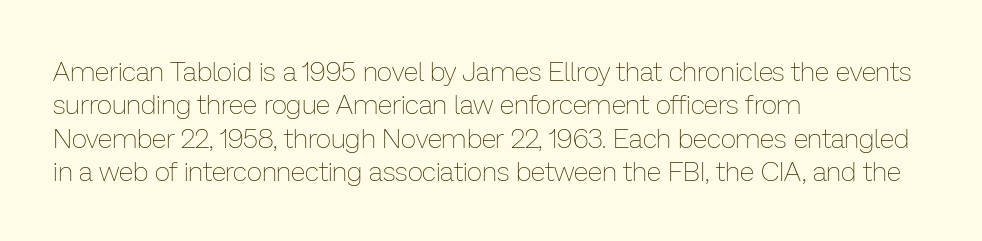
The image shows 27 px text type, upright; set left-aligned, line spacing 1.24x, normal letter spacing, not underlined.
